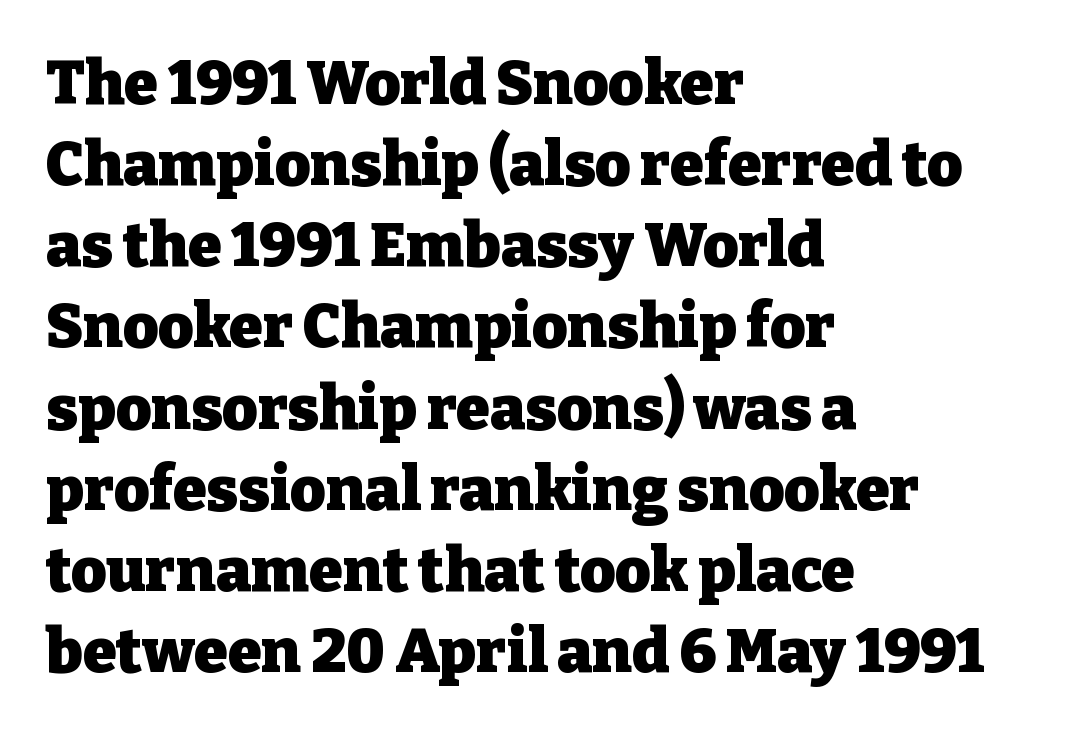
Q: Is the text bold? A: Yes.
Q: Is the text italic (slanted)? A: No, it is upright.
Q: Is the typeface a serif or a sans-serif typeface? A: Serif.
Q: Is the text underlined? A: No.
Q: How is the paragraph aligned? A: Left-aligned.
Q: Is the spacing between letters normal or unusually wide? A: Normal.
Q: Is the spacing between lines tight, normal or loose? A: Normal.
Q: Width (condensed, normal, or wide)? A: Normal.
Q: Stroke contrast? A: Low.
Q: x-height? A: Medium.
Q: Monospaced? A: No.
